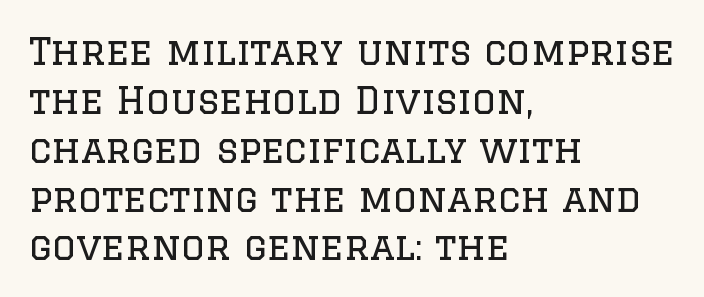
The image shows 37 px regular-weight serif type, upright; set left-aligned, normal line spacing (1.32x), normal letter spacing, not underlined; low stroke contrast and a large x-height.
